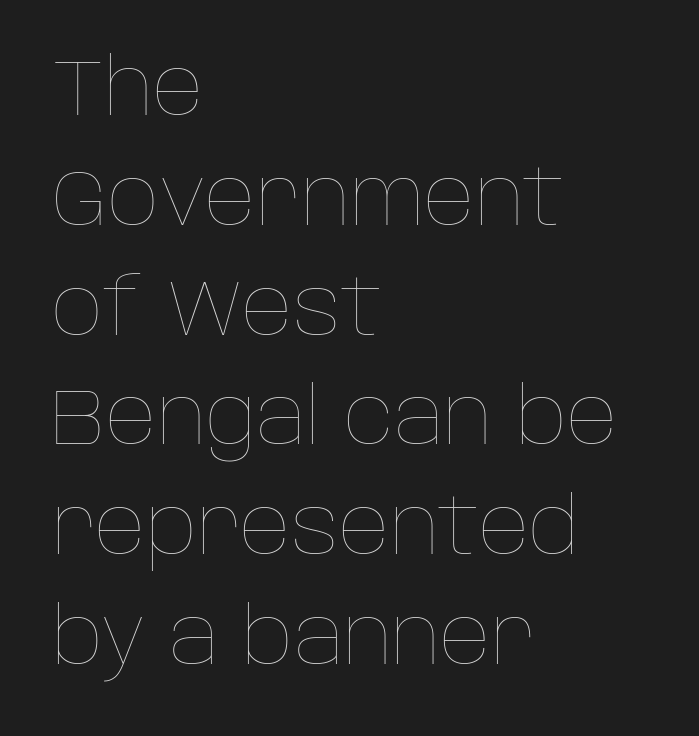
The image shows 79 px thin type, upright; set left-aligned, normal line spacing (1.39x), normal letter spacing, not underlined; low stroke contrast and a large x-height.
